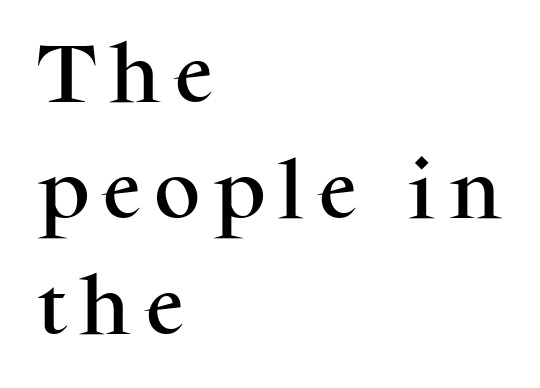
{"serif": "yes", "italic": "no", "width": "normal", "stroke_contrast": "medium", "x_height": "medium", "monospaced": "no", "underline": "no", "align": "left", "line_spacing_ratio": 1.81, "letter_spacing": "wide", "letter_spacing_em": 0.23, "glyph_px": 64}
